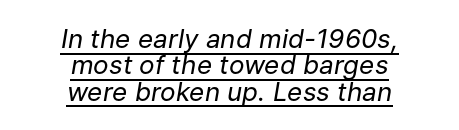
{"italic": "yes", "lean": "right", "slant_degrees": 9, "bold": "no", "underline": "yes", "align": "center", "line_spacing": "tight", "line_spacing_ratio": 1.01, "letter_spacing": "normal", "letter_spacing_em": 0.0, "glyph_px": 26}
